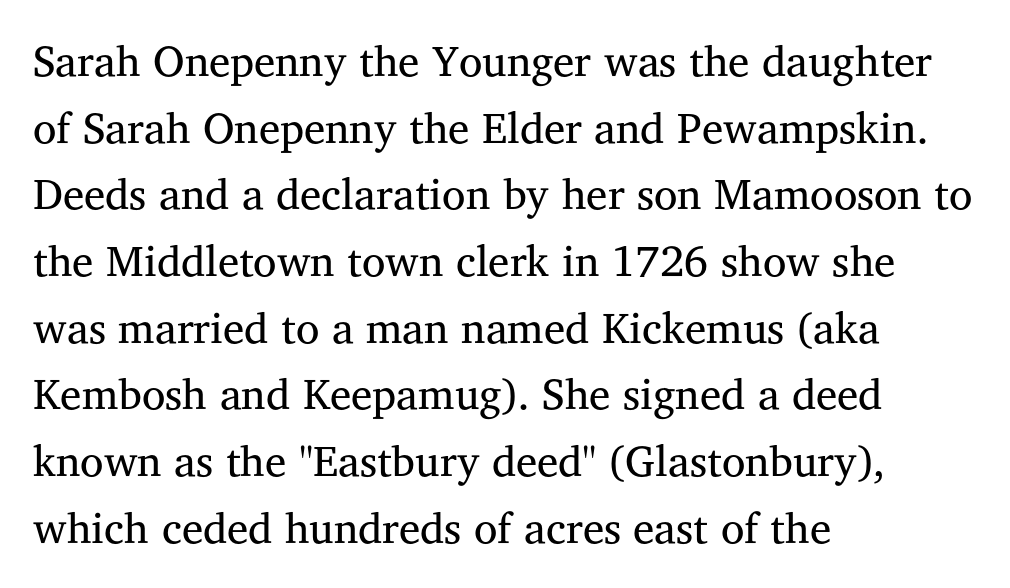
Here the glyphs are tracked normally, forming tight word shapes. The rendering shows small feet on the letterforms — a serif design. The font sits on the lighter half of the weight spectrum, regular included. The rendering uses natural spacing where letterforms have individual widths. This is roman type, the default non-slanted kind. Which margin do the lines hug? The left one — the right edge is uneven.
